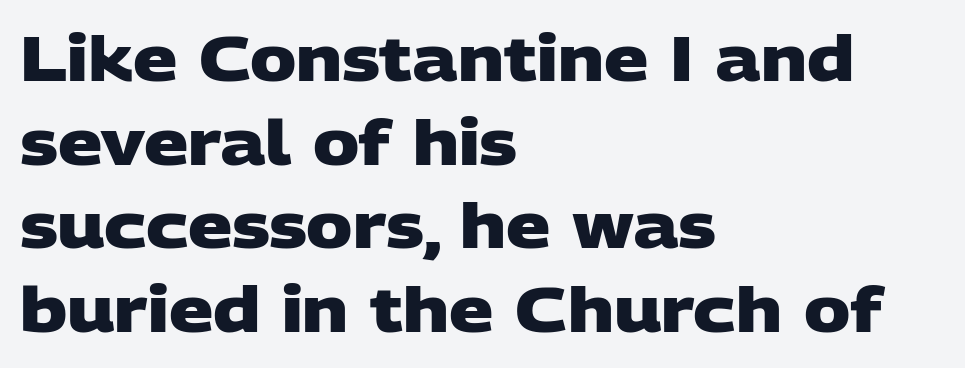
Q: Is the text bold? A: Yes.
Q: Is the typeface a serif or a sans-serif typeface? A: Sans-serif.
Q: Is the text underlined? A: No.
Q: How is the paragraph aligned? A: Left-aligned.
Q: Is the spacing between letters normal or unusually wide? A: Normal.
Q: Is the spacing between lines tight, normal or loose? A: Normal.
Q: Width (condensed, normal, or wide)? A: Wide.
Q: Stroke contrast? A: Low.
Q: x-height? A: Large.
Q: Monospaced? A: No.
